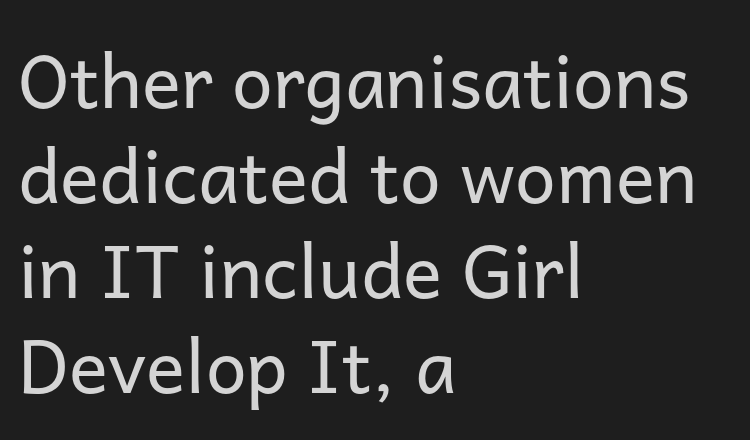
Q: Is the text bold? A: No.
Q: Is the text italic (slanted)? A: No, it is upright.
Q: Is the typeface a serif or a sans-serif typeface? A: Sans-serif.
Q: Is the text underlined? A: No.
Q: How is the paragraph aligned? A: Left-aligned.
Q: Is the spacing between letters normal or unusually wide? A: Normal.
Q: Is the spacing between lines tight, normal or loose? A: Normal.
Q: Width (condensed, normal, or wide)? A: Normal.
Q: Stroke contrast? A: Low.
Q: x-height? A: Medium.
Q: Monospaced? A: No.
